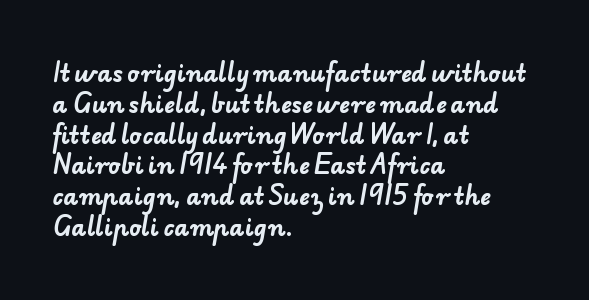
Q: Is the text bold? A: Yes.
Q: Is the text underlined? A: No.
Q: How is the paragraph aligned? A: Left-aligned.
Q: Is the spacing between letters normal or unusually wide? A: Normal.
Q: Is the spacing between lines tight, normal or loose? A: Normal.
